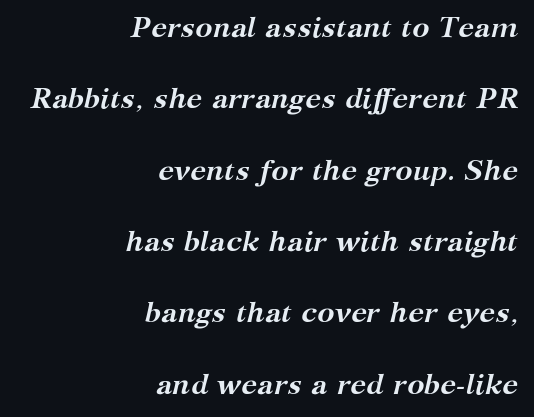
Leading is clearly above the norm, producing a sparse column. The letters carry serifs — small finishing strokes at the ends of their stems. Its strokes are broad and dark, the hallmark of bold type. There's an unmistakable incline to the writing here. Do the characters align in a grid? No, the font is proportional.
